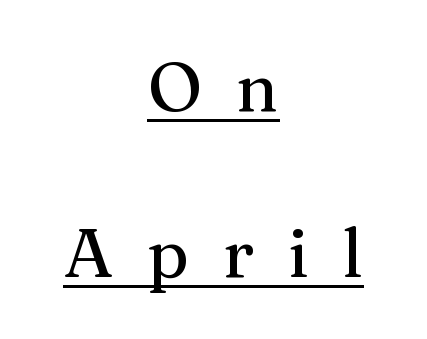
The image shows 69 px serif type, upright; set centered, loose line spacing (2.41x), unusually wide letter spacing (+0.49 em), underlined; medium stroke contrast and a medium x-height.
